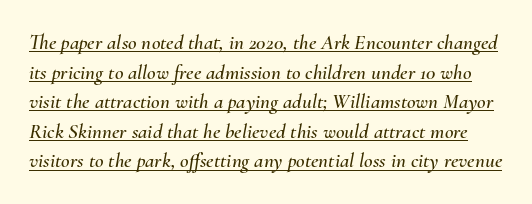
The image shows 21 px text type, italic (leaning right); set normal line spacing (1.41x), normal letter spacing, underlined.
